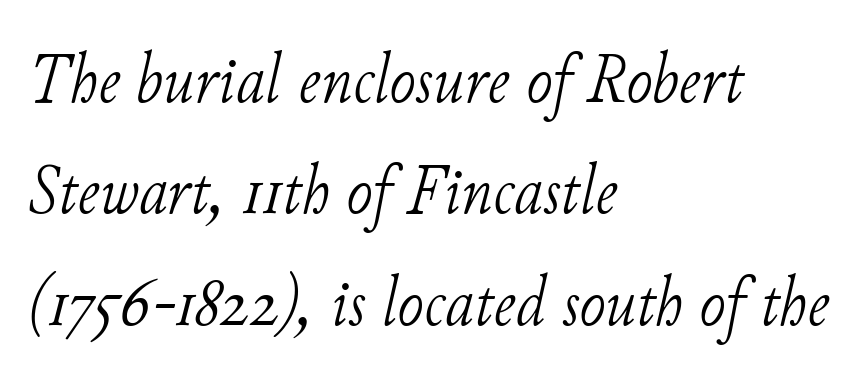
The image shows 71 px light serif type, italic (leaning right); set left-aligned, normal line spacing (1.57x), normal letter spacing, not underlined; low stroke contrast and a small x-height.
